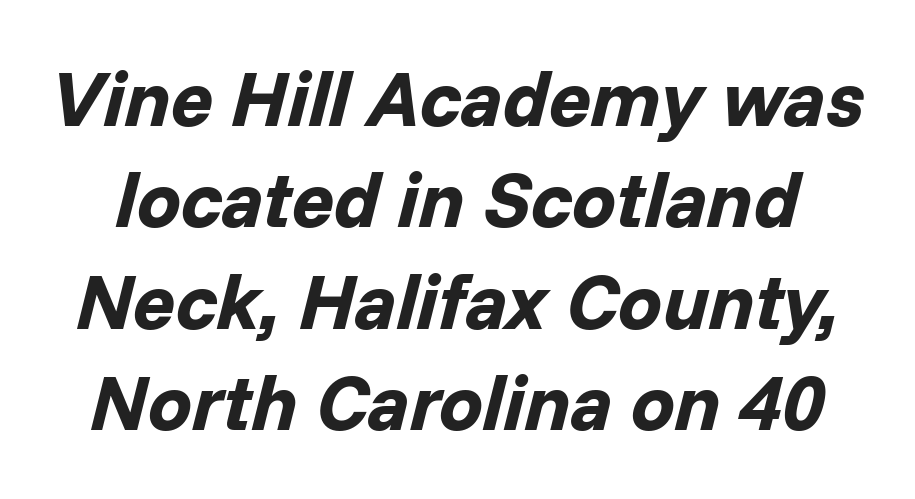
Is the letter spacing exaggerated? No — it looks like the ordinary default. It's the slanting kind of type. Horizontal bands of white between lines are of average thickness. Unmarked baselines from the first word to the last. Spacing verdict: proportional, widths tailored to each character.
